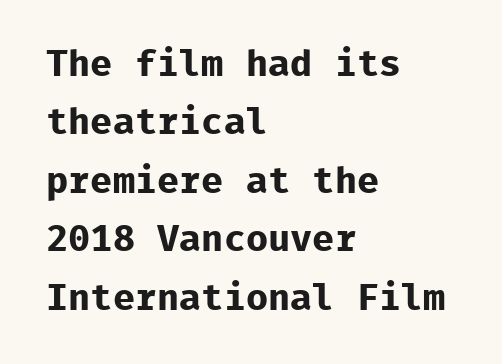
Letter spacing: default. Compared with an ordinary text face, these strokes are far heavier — a full bold. The passage shown is typed in a monospace face where columns stay perfectly aligned. Casual observation: everything's shoved over to the left. The lines sit at an ordinary, default distance from one another.
